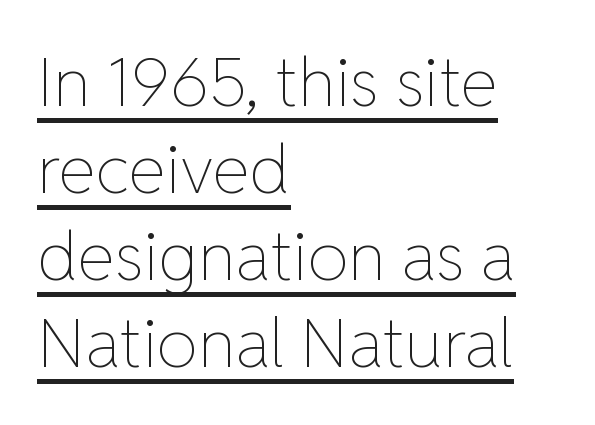
Glyph-to-glyph distance matches everyday printed text. A quiet, ordinary-to-light weight characterises the typeface. You can see a thin bar hugging the bottom of the glyphs. The face used here is proportionally spaced, like ordinary book or web type. Upright lettering throughout.
